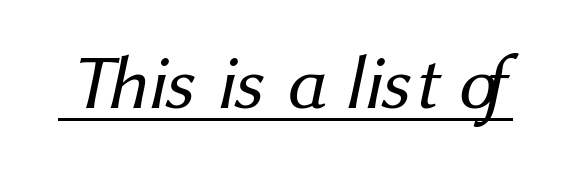
The image shows 76 px regular-weight sans-serif type; set normal letter spacing, underlined; medium stroke contrast and a medium x-height.
